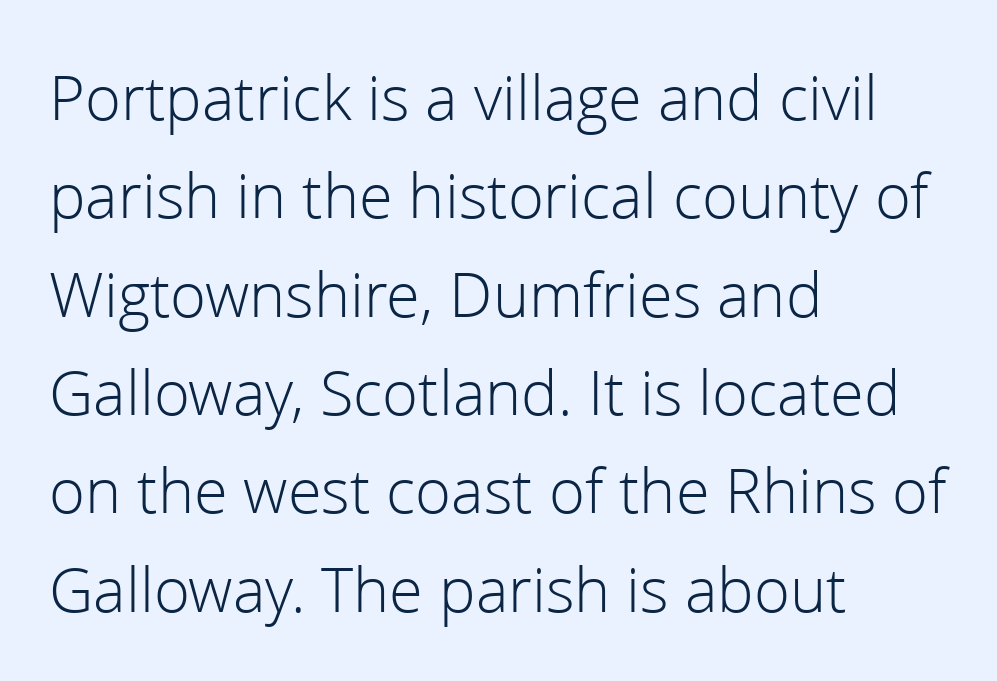
{"serif": "no", "italic": "no", "bold": "no", "weight": "light", "width": "normal", "stroke_contrast": "low", "x_height": "medium", "monospaced": "no", "underline": "no", "align": "left", "line_spacing": "normal", "line_spacing_ratio": 1.49, "letter_spacing": "normal", "letter_spacing_em": 0.0, "glyph_px": 66}
